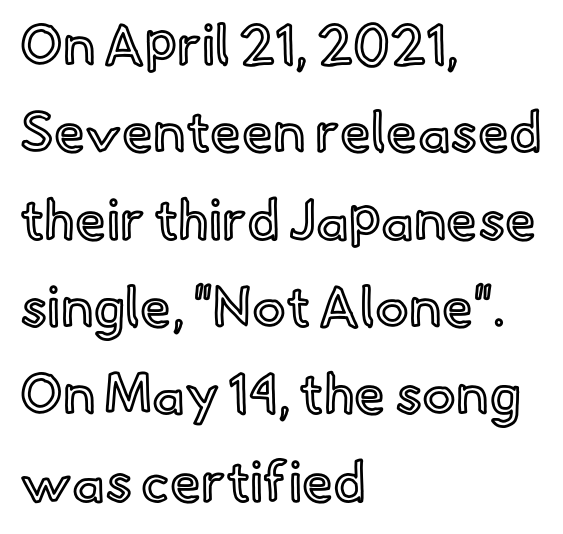
Q: Is the text italic (slanted)? A: No, it is upright.
Q: Is the text underlined? A: No.
Q: How is the paragraph aligned? A: Left-aligned.
Q: Is the spacing between letters normal or unusually wide? A: Normal.
Q: Is the spacing between lines tight, normal or loose? A: Normal.
Q: Width (condensed, normal, or wide)? A: Normal.
Q: x-height? A: Small.
Q: Monospaced? A: No.
